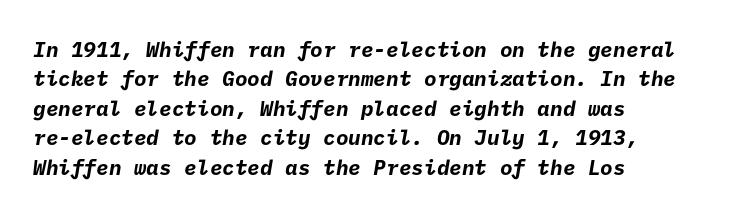
The image shows 21 px bold type; set left-aligned, normal line spacing (1.4x), normal letter spacing, not underlined.
